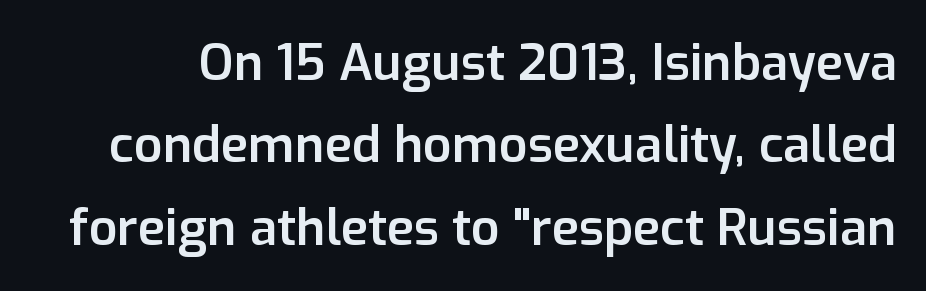
{"serif": "no", "italic": "no", "bold": "semi", "weight": "semibold", "width": "normal", "stroke_contrast": "low", "x_height": "medium", "monospaced": "no", "underline": "no", "line_spacing": "normal", "line_spacing_ratio": 1.65, "letter_spacing": "normal", "letter_spacing_em": 0.0, "glyph_px": 50}
